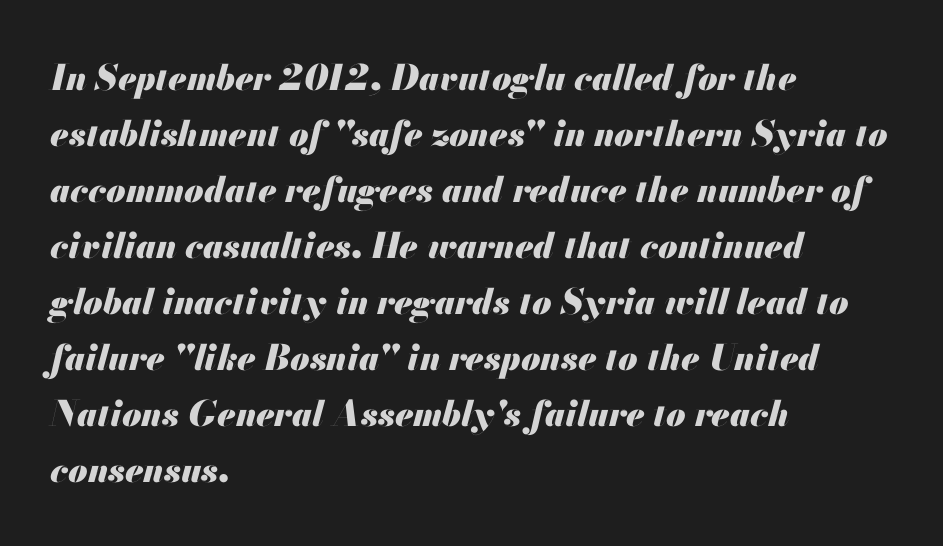
{"italic": "yes", "lean": "right", "slant_degrees": 13, "bold": "yes", "weight": "heavy", "width": "normal", "stroke_contrast": "medium", "x_height": "small", "monospaced": "no", "underline": "no", "align": "left", "line_spacing": "normal", "line_spacing_ratio": 1.6, "letter_spacing": "normal", "letter_spacing_em": 0.0, "glyph_px": 35}
